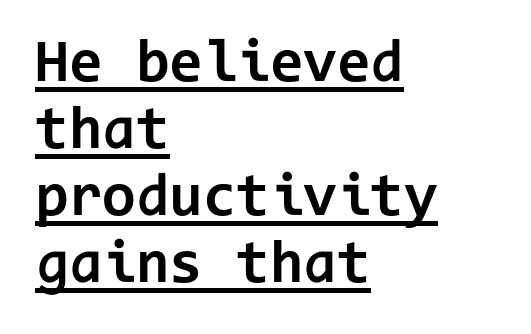
{"serif": "no", "italic": "no", "bold": "yes", "weight": "bold", "width": "normal", "stroke_contrast": "low", "x_height": "medium", "monospaced": "yes", "underline": "yes", "align": "left", "line_spacing": "tight", "line_spacing_ratio": 1.1, "letter_spacing": "normal", "letter_spacing_em": 0.0, "glyph_px": 61}
